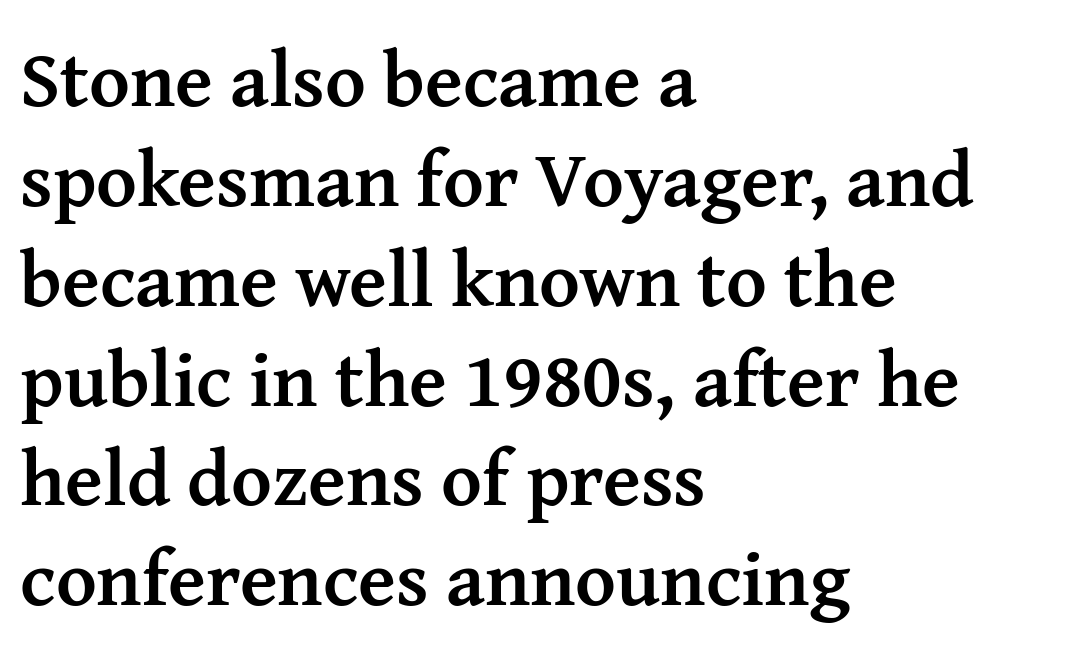
The image shows 78 px semibold serif type, upright; set left-aligned, normal line spacing (1.28x), normal letter spacing, not underlined; medium stroke contrast and a medium x-height.
